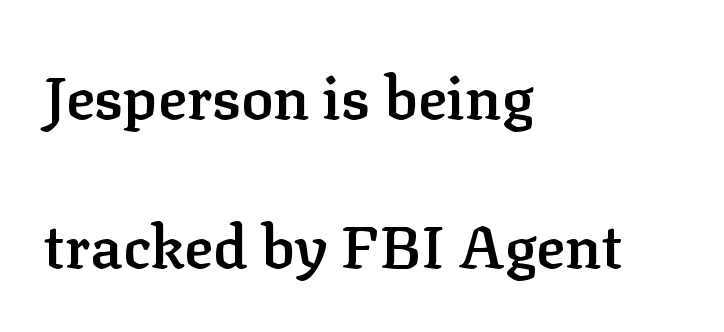
The image shows 60 px semibold serif type, upright; set left-aligned, loose line spacing (2.49x), normal letter spacing, not underlined; low stroke contrast and a medium x-height.
